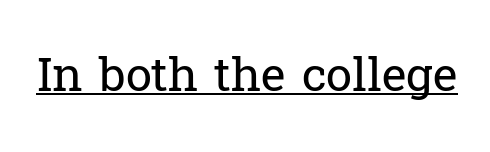
Q: Is the text bold? A: No.
Q: Is the text italic (slanted)? A: No, it is upright.
Q: Is the typeface a serif or a sans-serif typeface? A: Serif.
Q: Is the text underlined? A: Yes.
Q: Is the spacing between letters normal or unusually wide? A: Normal.
Q: Width (condensed, normal, or wide)? A: Normal.
Q: Stroke contrast? A: Low.
Q: x-height? A: Medium.
Q: Monospaced? A: No.
